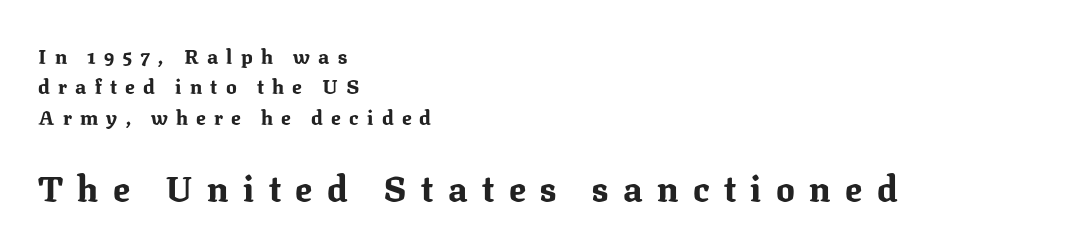
Q: Is the text bold? A: Yes.
Q: Is the text italic (slanted)? A: No, it is upright.
Q: Is the typeface a serif or a sans-serif typeface? A: Serif.
Q: Is the text underlined? A: No.
Q: How is the paragraph aligned? A: Left-aligned.
Q: Is the spacing between letters normal or unusually wide? A: Unusually wide.
Q: Is the spacing between lines tight, normal or loose? A: Normal.
Q: Which block of text is set in a larger size, the first (top) or the second (bottom)? A: The second (bottom) one.
Q: Width (condensed, normal, or wide)? A: Normal.
Q: Stroke contrast? A: Medium.
Q: x-height? A: Medium.
Q: Monospaced? A: No.
